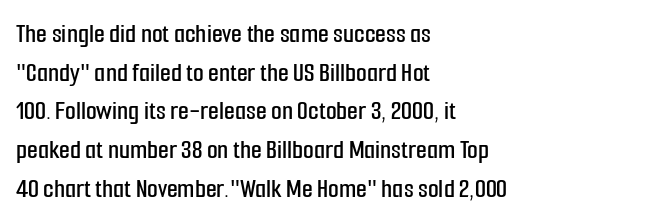
{"serif": "no", "italic": "no", "width": "condensed", "stroke_contrast": "low", "x_height": "medium", "monospaced": "no", "underline": "no", "align": "left", "line_spacing": "normal", "line_spacing_ratio": 1.38, "letter_spacing": "normal", "letter_spacing_em": 0.0, "glyph_px": 28}
